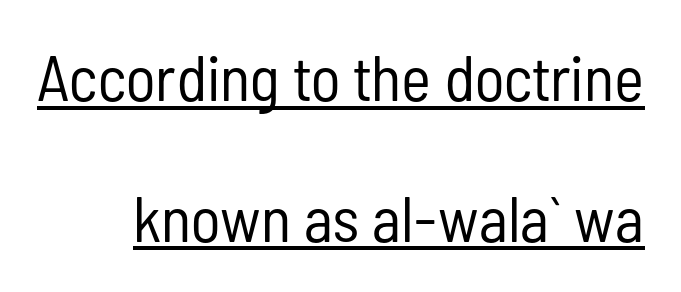
{"serif": "no", "italic": "no", "bold": "no", "weight": "regular", "width": "condensed", "stroke_contrast": "low", "x_height": "medium", "monospaced": "no", "underline": "yes", "line_spacing": "loose", "line_spacing_ratio": 2.2, "letter_spacing": "normal", "letter_spacing_em": 0.0, "glyph_px": 64}
